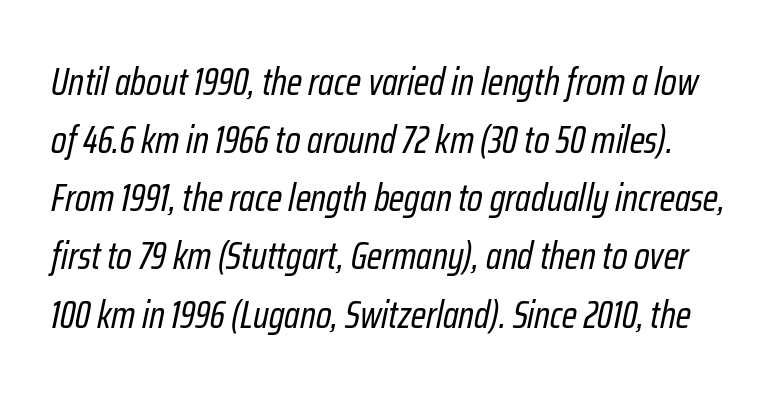
The specimen omits any rule beneath the text block's lines. You could call the tracking neutral — neither tight nor loose. The specimen reads as italic at a glance. These glyphs show unthickened strokes, regular width or finer. The passage shown stacks its lines at a standard gap. The face used here is proportionally spaced, like ordinary book or web type.
